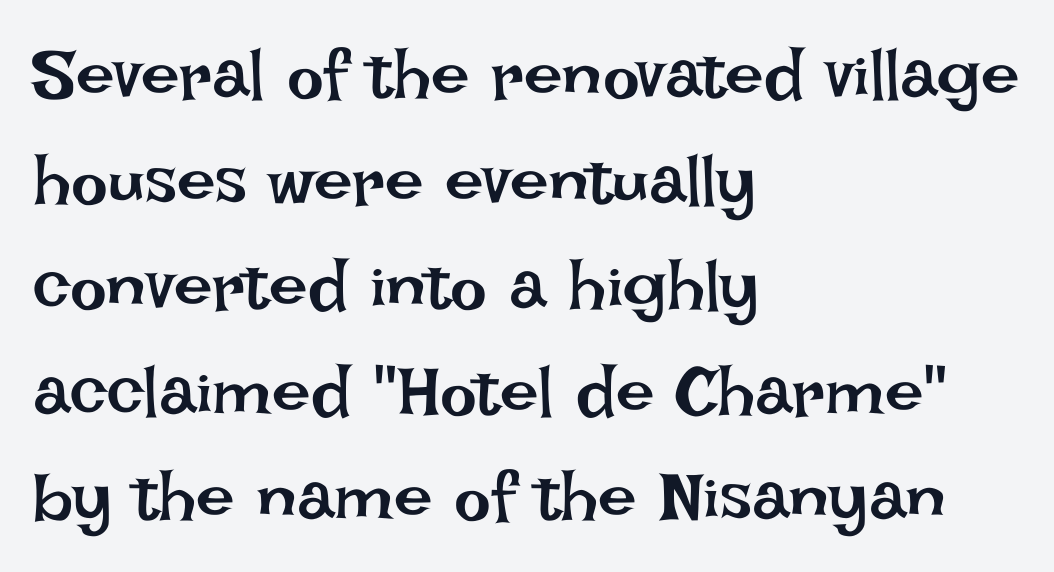
The image shows 69 px regular-weight type, upright; set left-aligned, normal line spacing (1.53x), normal letter spacing, not underlined; low stroke contrast and a large x-height.
